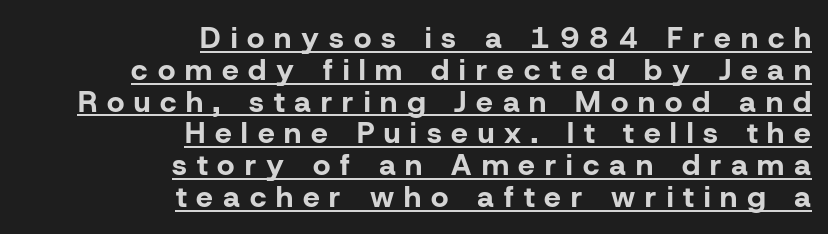
{"serif": "no", "italic": "no", "bold": "yes", "weight": "bold", "width": "normal", "stroke_contrast": "low", "x_height": "medium", "monospaced": "no", "underline": "yes", "align": "right", "line_spacing": "tight", "line_spacing_ratio": 1.06, "letter_spacing": "wide", "letter_spacing_em": 0.33, "glyph_px": 30}
